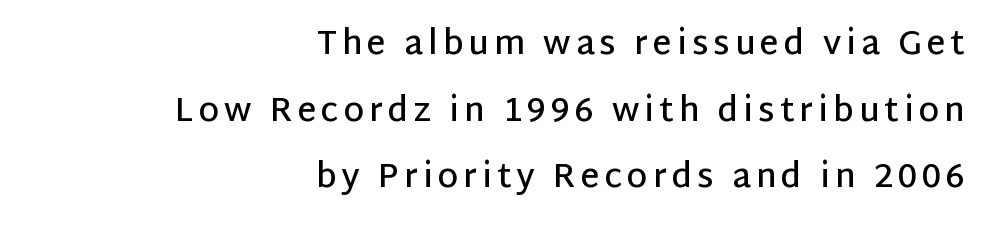
{"serif": "no", "italic": "no", "bold": "semi", "weight": "semibold", "width": "normal", "stroke_contrast": "low", "x_height": "large", "monospaced": "no", "underline": "no", "align": "right", "line_spacing": "loose", "line_spacing_ratio": 2.02, "glyph_px": 33}
